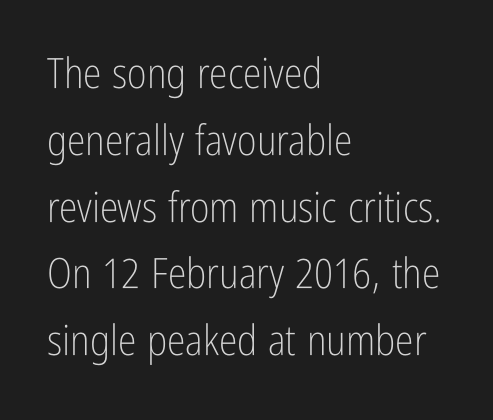
The text block is weighted toward the left margin, trailing off unevenly rightward. The face used here is proportionally spaced, like ordinary book or web type. A roman cut, with each character standing at attention. Compared with a typical body face, this is equally light or lighter still. Underline: absent.
